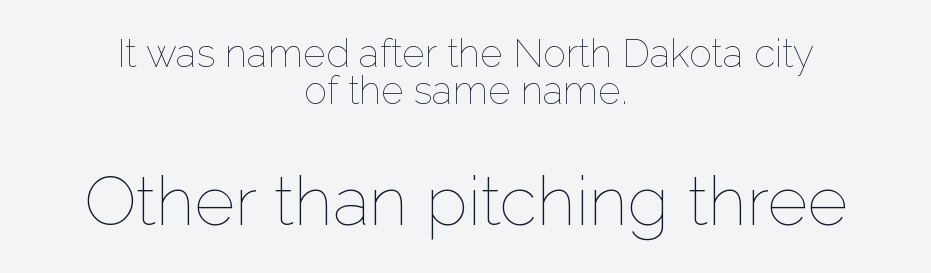
The image shows 69 px thin type, upright; set centered, tight line spacing (0.96x), normal letter spacing, not underlined; the second (bottom) block is 1.77x larger; low stroke contrast and a medium x-height.
